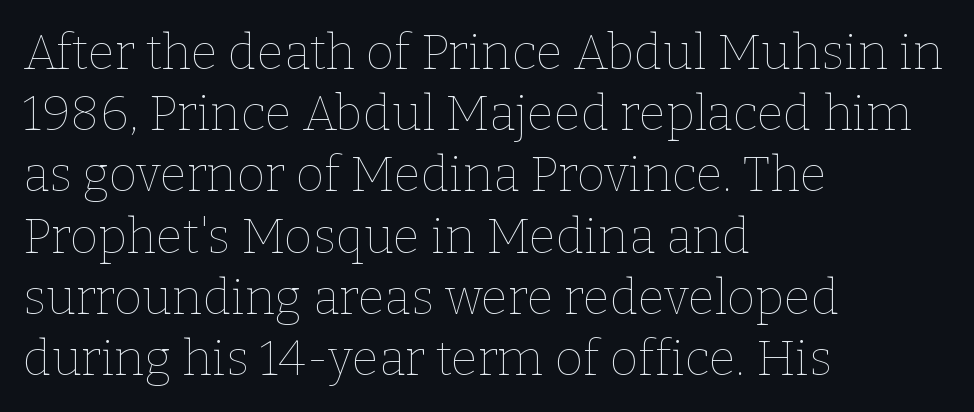
Varying glyph widths throughout — classic text-font behaviour. Evenly set lines give the paragraph a standard silhouette. This sample uses an upright cut, with every glyph sitting square on the baseline. Short note: letters normally spaced. The gap between lines stays unmarked.
